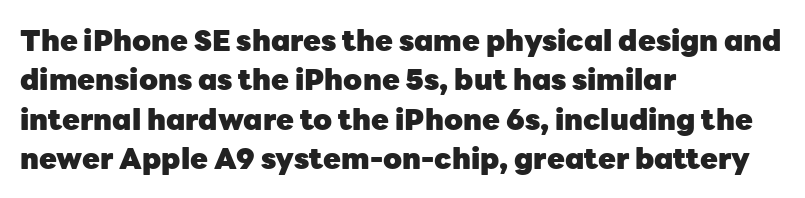
The image shows 29 px heavy sans-serif type, upright; set left-aligned, normal line spacing (1.36x), normal letter spacing, not underlined; low stroke contrast and a medium x-height.
